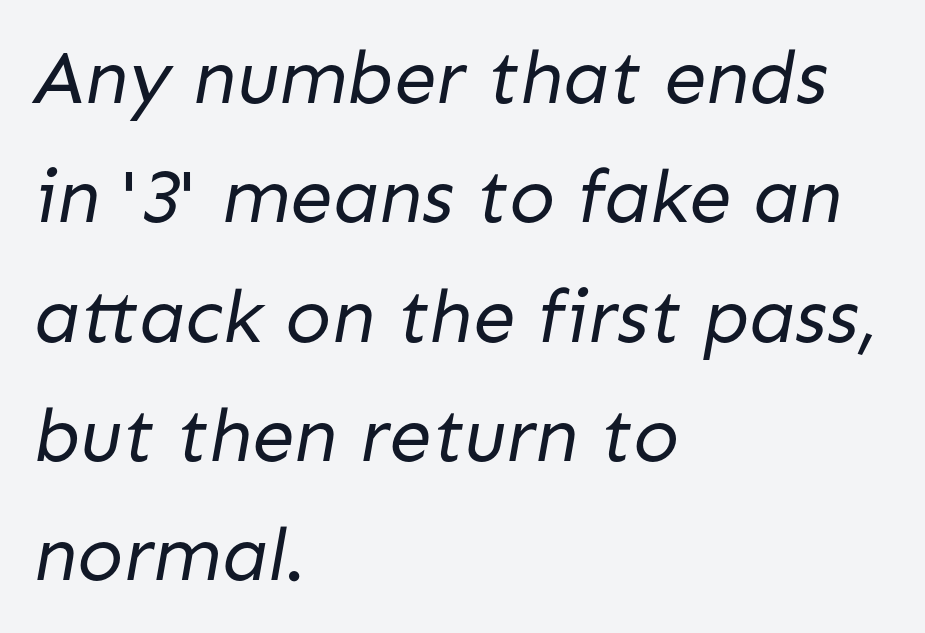
Q: Is the text bold? A: No.
Q: Is the typeface a serif or a sans-serif typeface? A: Sans-serif.
Q: Is the text underlined? A: No.
Q: How is the paragraph aligned? A: Left-aligned.
Q: Is the spacing between letters normal or unusually wide? A: Normal.
Q: Is the spacing between lines tight, normal or loose? A: Normal.
Q: Width (condensed, normal, or wide)? A: Normal.
Q: Stroke contrast? A: Low.
Q: x-height? A: Medium.
Q: Monospaced? A: No.
